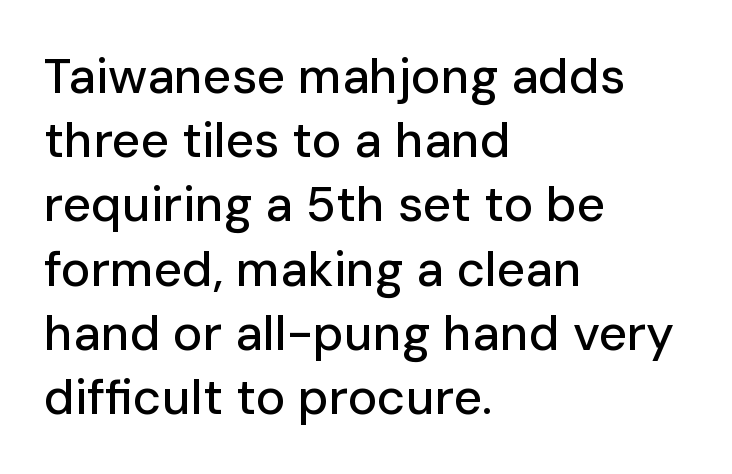
{"serif": "no", "italic": "no", "width": "normal", "stroke_contrast": "low", "x_height": "medium", "monospaced": "no", "underline": "no", "align": "left", "line_spacing": "normal", "line_spacing_ratio": 1.31, "letter_spacing": "normal", "letter_spacing_em": 0.0, "glyph_px": 49}
